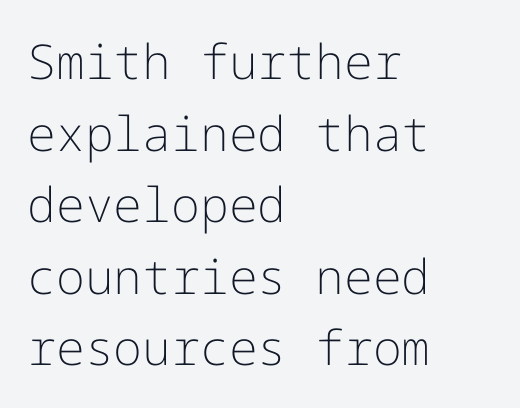
Q: Is the text bold? A: No.
Q: Is the text italic (slanted)? A: No, it is upright.
Q: Is the typeface a serif or a sans-serif typeface? A: Sans-serif.
Q: Is the text underlined? A: No.
Q: How is the paragraph aligned? A: Left-aligned.
Q: Is the spacing between letters normal or unusually wide? A: Normal.
Q: Is the spacing between lines tight, normal or loose? A: Normal.
Q: Width (condensed, normal, or wide)? A: Normal.
Q: Stroke contrast? A: Low.
Q: x-height? A: Medium.
